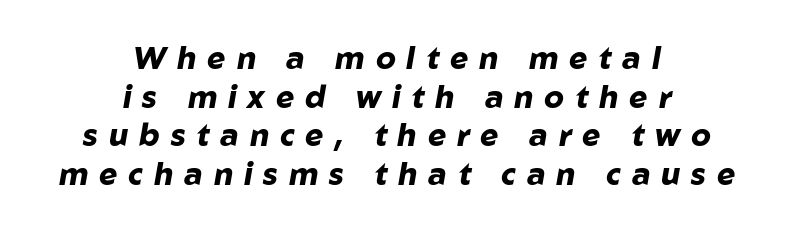
Tracking here is generous; glyphs stand well apart from one another. This sample has the flowing, uneven cadence of proportional lettering. Every letter is thick-stroked: bold, no question. Style check: oblique.
